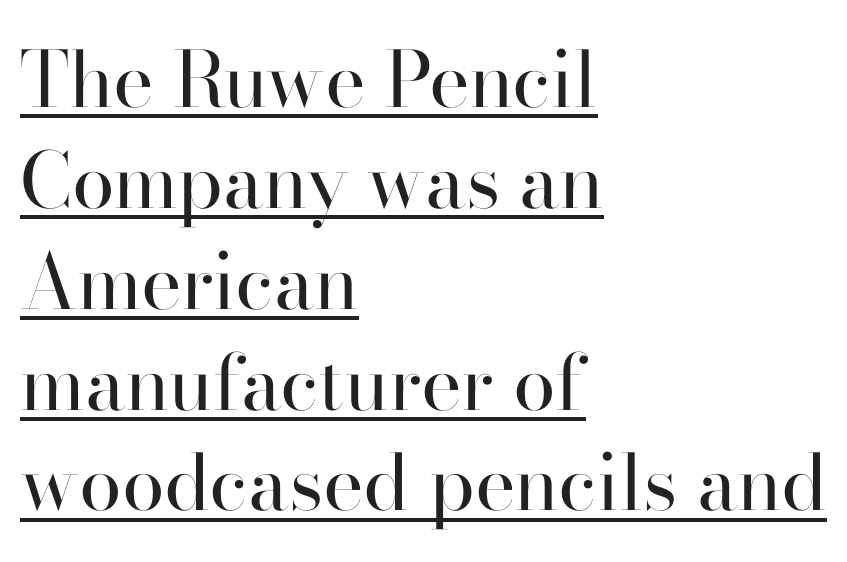
The image shows 77 px regular-weight serif type, upright; set left-aligned, normal line spacing (1.31x), normal letter spacing, underlined; high stroke contrast and a small x-height.
